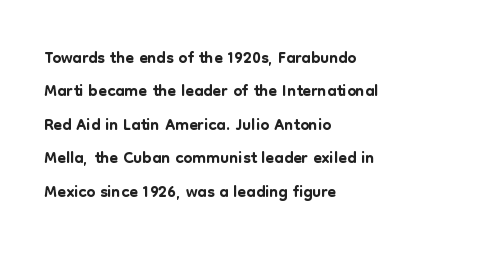
{"italic": "no", "underline": "no", "align": "left", "line_spacing": "normal", "line_spacing_ratio": 1.34, "letter_spacing": "normal", "letter_spacing_em": 0.0, "glyph_px": 25}
